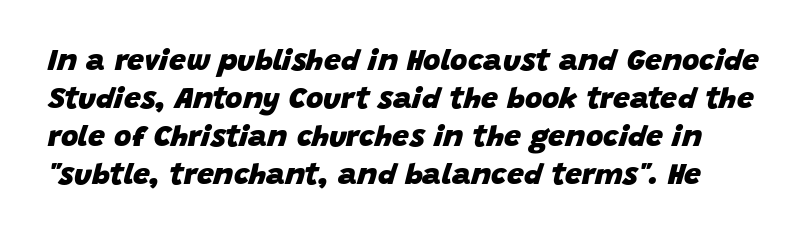
The image shows 30 px heavy type, italic (leaning right); set normal line spacing (1.27x), normal letter spacing, not underlined; low stroke contrast and a large x-height.
